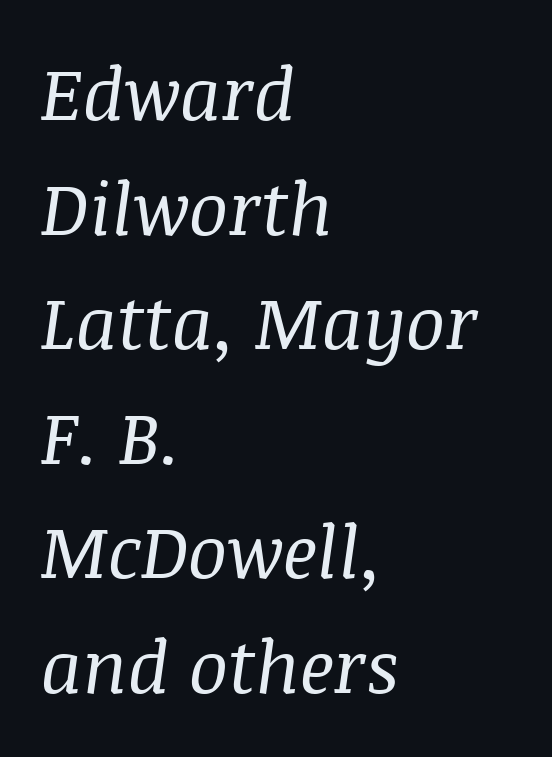
Compared with a typical body face, this is equally light or lighter still. Horizontal alignment here is leftward, the default for most running prose. A typesetter would call this proportional, since set widths differ per character. If you drew a line through each stem, it would be angled. Each letter's strokes conclude with small projecting serifs.
